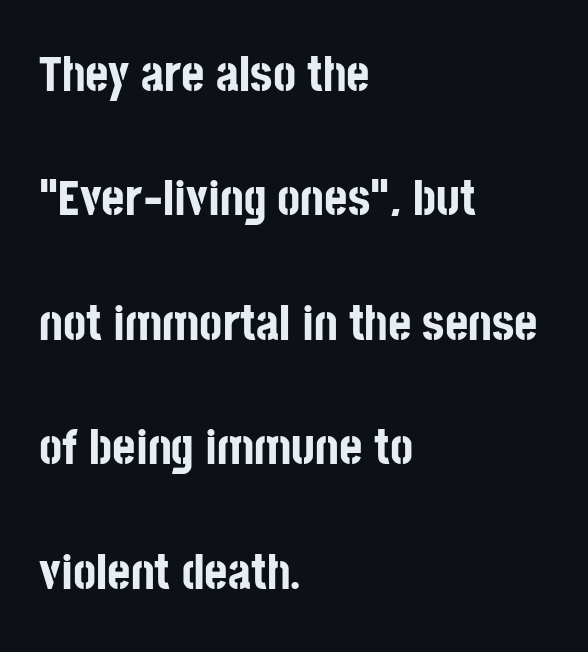
The image shows 50 px bold, condensed sans-serif type, upright; set left-aligned, loose line spacing (2.49x), normal letter spacing, not underlined; low stroke contrast and a large x-height.
